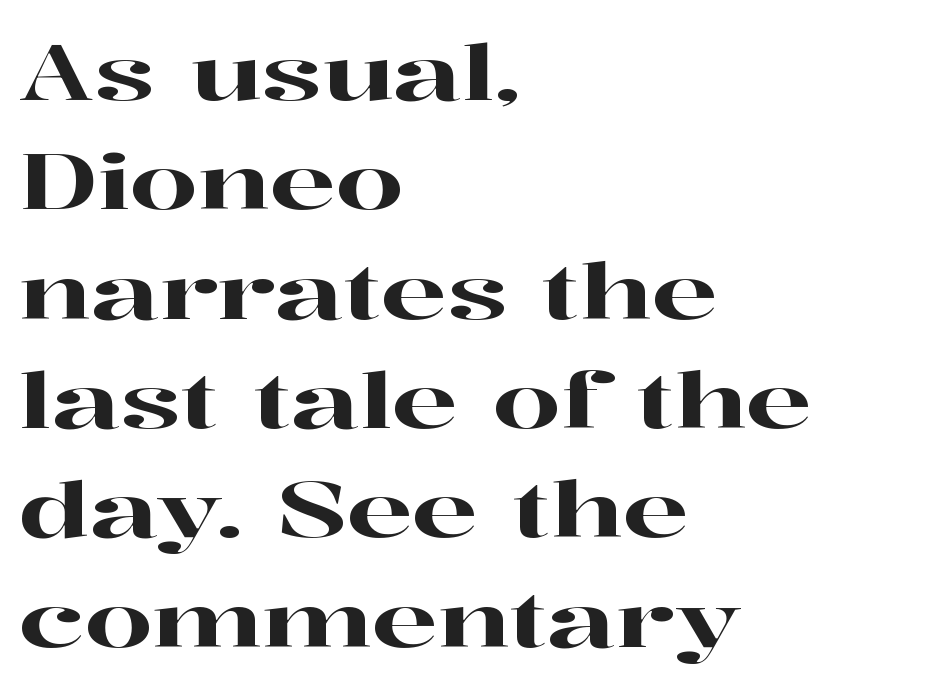
Summary of vertical rhythm: regular, with standard interline spacing. The ragged edge is on the right, which tells us the setting is flush left. Glyph-to-glyph distance matches everyday printed text. Italic: no, the glyphs are upright roman. Serifs: yes, visible at the terminals of the letterforms.
